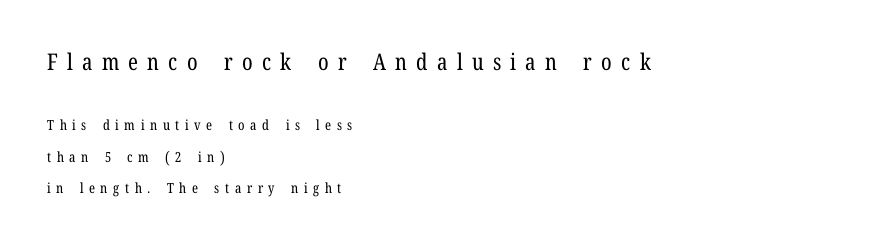
{"italic": "no", "bold": "no", "underline": "no", "align": "left", "line_spacing": "loose", "line_spacing_ratio": 2.22, "letter_spacing": "wide", "letter_spacing_em": 0.4, "larger_block": "first", "size_ratio": 1.64, "glyph_px": 23}
